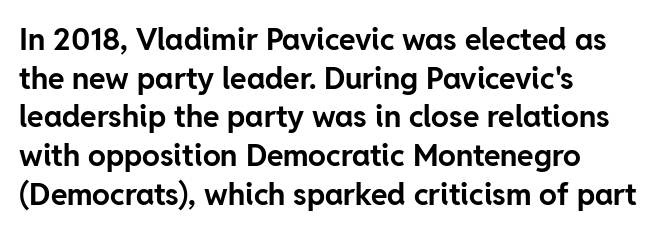
Q: Is the text bold? A: Yes.
Q: Is the text italic (slanted)? A: No, it is upright.
Q: Is the typeface a serif or a sans-serif typeface? A: Sans-serif.
Q: Is the text underlined? A: No.
Q: How is the paragraph aligned? A: Left-aligned.
Q: Is the spacing between letters normal or unusually wide? A: Normal.
Q: Is the spacing between lines tight, normal or loose? A: Normal.
Q: Width (condensed, normal, or wide)? A: Normal.
Q: Stroke contrast? A: Low.
Q: x-height? A: Medium.
Q: Monospaced? A: No.
